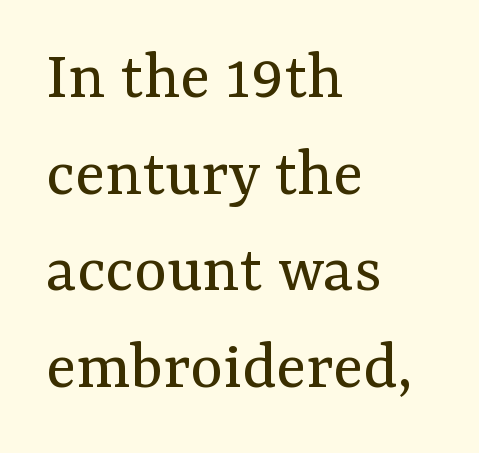
Each row of text sits above clean, open space. Posture: upright roman. These lines stack with their left ends in a neat column. One glance says typical: line gaps are just what's usual. On a weight scale, this lands at 450 or below.
